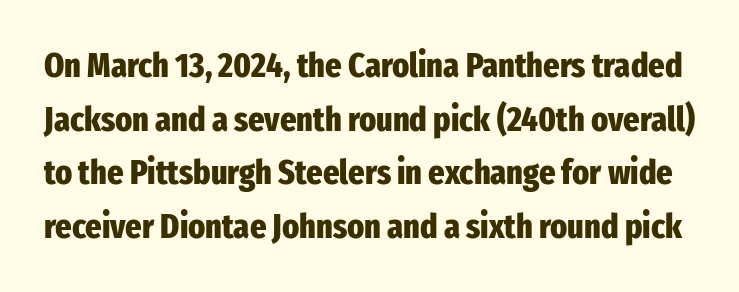
{"serif": "no", "italic": "no", "bold": "yes", "weight": "heavy", "width": "condensed", "stroke_contrast": "low", "x_height": "medium", "monospaced": "no", "underline": "no", "line_spacing": "normal", "line_spacing_ratio": 1.53, "letter_spacing": "normal", "letter_spacing_em": 0.0, "glyph_px": 35}
